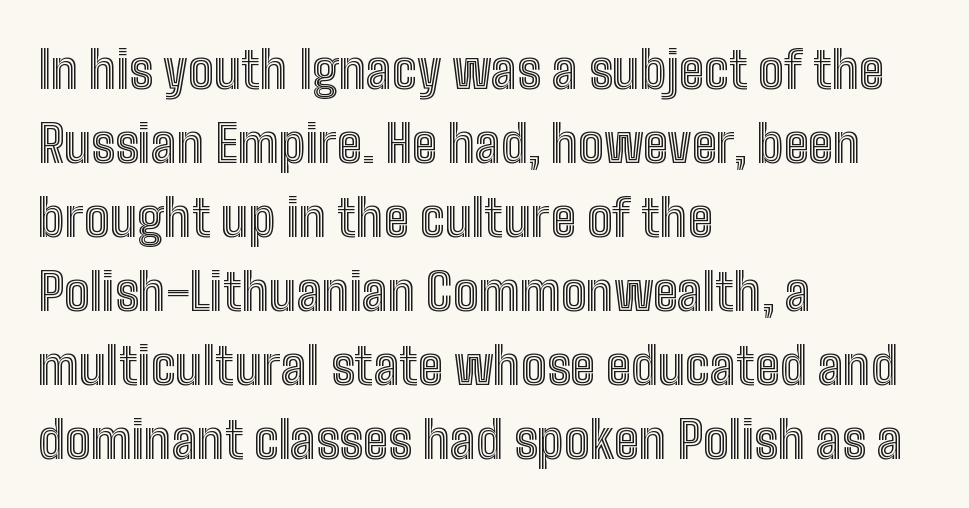
The image shows 51 px condensed type, upright; set left-aligned, normal line spacing (1.45x), normal letter spacing, not underlined; a medium x-height.
